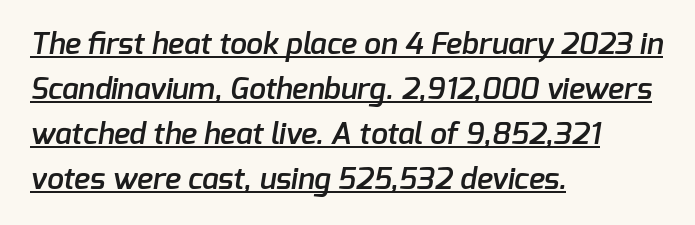
{"serif": "no", "bold": "semi", "weight": "semibold", "width": "normal", "stroke_contrast": "low", "x_height": "medium", "monospaced": "no", "underline": "yes", "align": "left", "line_spacing": "normal", "line_spacing_ratio": 1.5, "letter_spacing": "normal", "letter_spacing_em": 0.0, "glyph_px": 30}
